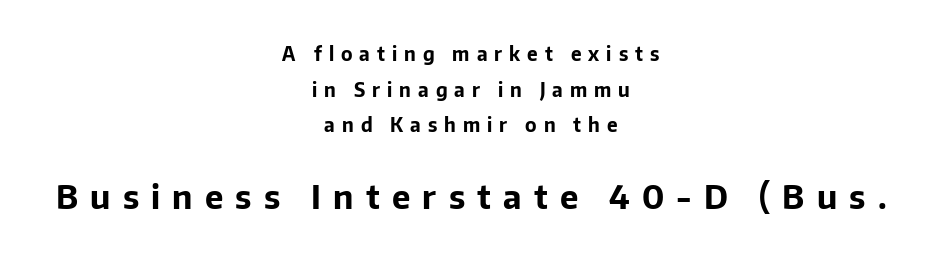
The image shows 33 px bold sans-serif type, upright; set centered, line spacing 1.88x, unusually wide letter spacing (+0.37 em), not underlined; the second (bottom) block is 1.74x larger; low stroke contrast and a medium x-height.
